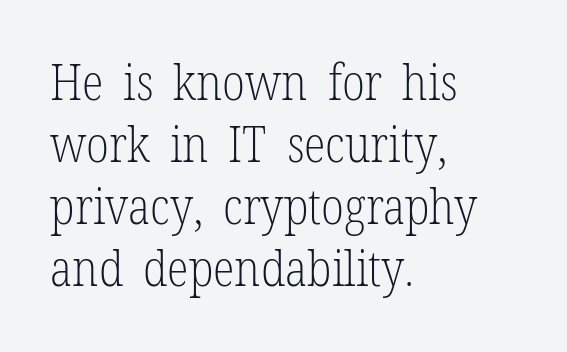
The letterforms sit at book weight or below. Nobody touched the tracking dial on this one. These lines stack with their left ends in a neat column. Quick note: not italic, upright. Check where the strokes stop: tiny serifs finish them off. Anything drawn beneath the words? Only blank space.
